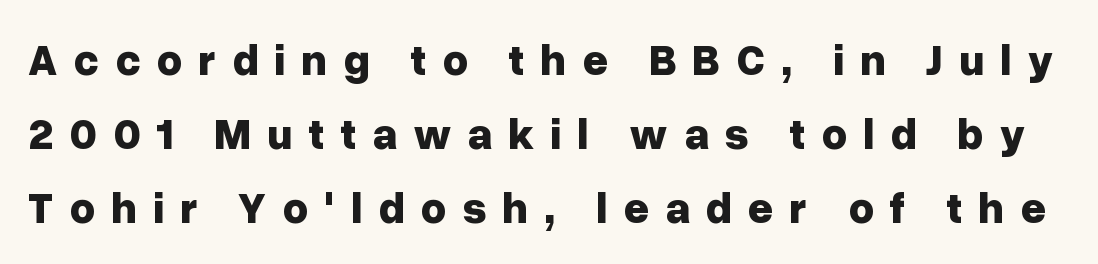
The passage shown has open, widely tracked lettering throughout. Style check: upright. Typesetter's note: full bold, strokes at maximum text heaviness. This block has exactly the height ordinary leading produces. This is sans-serif lettering, the kind often seen on screens and signage.
